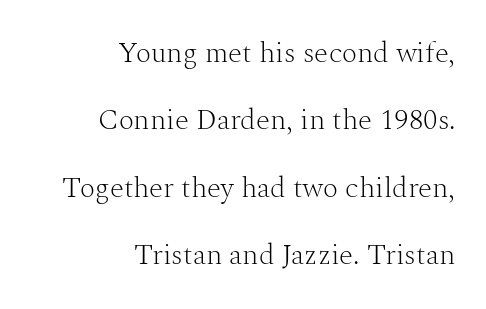
Q: Is the text bold? A: No.
Q: Is the text italic (slanted)? A: No, it is upright.
Q: Is the typeface a serif or a sans-serif typeface? A: Serif.
Q: Is the text underlined? A: No.
Q: How is the paragraph aligned? A: Right-aligned.
Q: Is the spacing between letters normal or unusually wide? A: Normal.
Q: Is the spacing between lines tight, normal or loose? A: Loose.
Q: Width (condensed, normal, or wide)? A: Normal.
Q: Stroke contrast? A: Medium.
Q: x-height? A: Medium.
Q: Monospaced? A: No.
